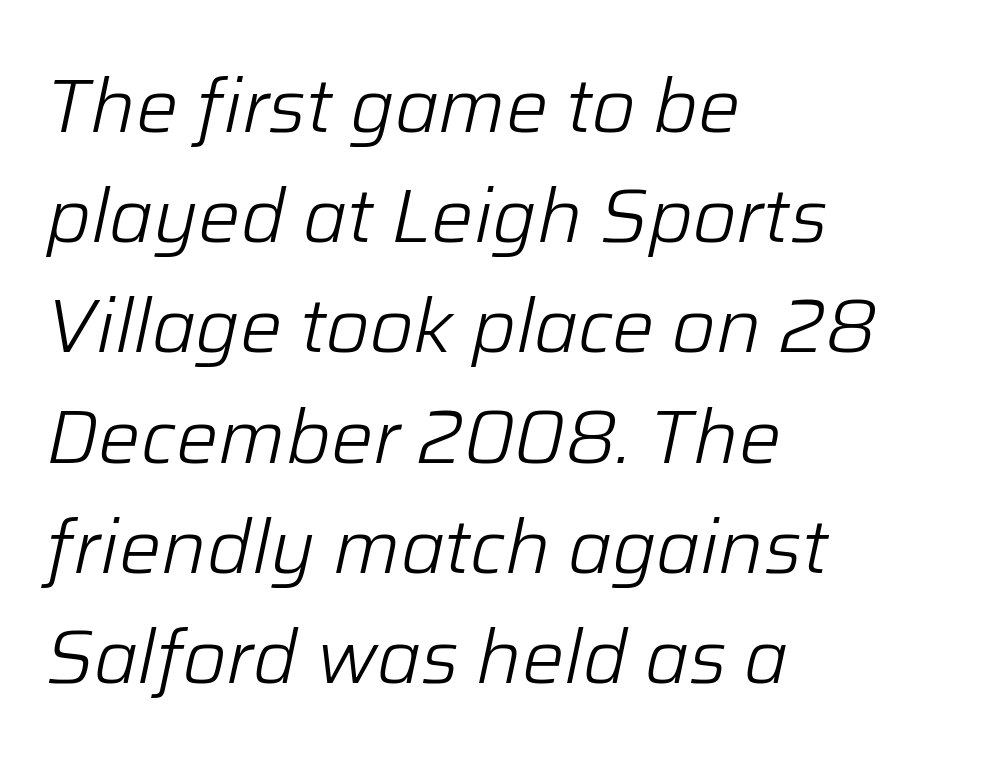
{"italic": "yes", "lean": "right", "slant_degrees": 12, "bold": "no", "weight": "light", "width": "normal", "stroke_contrast": "low", "x_height": "medium", "monospaced": "no", "underline": "no", "align": "left", "line_spacing": "normal", "line_spacing_ratio": 1.47, "letter_spacing": "normal", "letter_spacing_em": 0.0, "glyph_px": 75}
